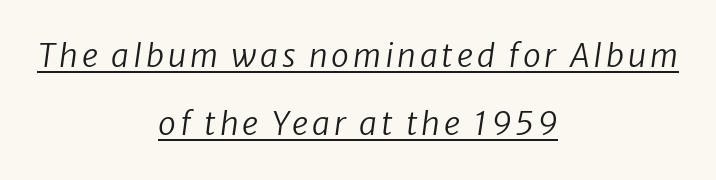
{"italic": "yes", "lean": "right", "slant_degrees": 8, "bold": "no", "weight": "regular", "width": "normal", "stroke_contrast": "low", "x_height": "medium", "monospaced": "no", "underline": "yes", "align": "center", "line_spacing": "loose", "line_spacing_ratio": 2.13, "glyph_px": 32}
